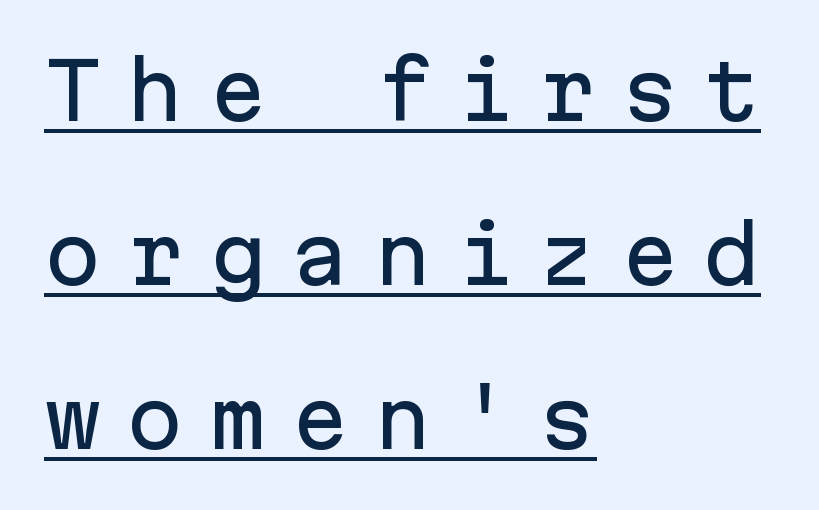
The text was rendered using a sans face with plain stroke endings. Fixed-width glyphs throughout — classic coding-font behaviour. It's the straight-up-and-down kind of type. Descenders here cross a horizontal rule under the line.
